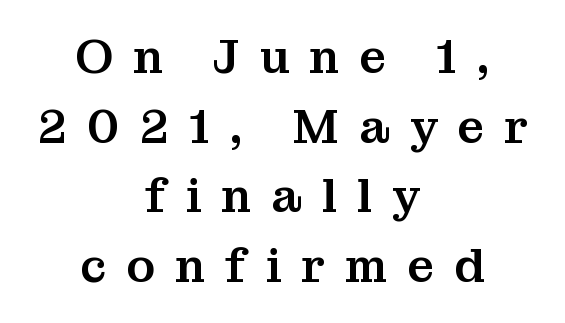
{"serif": "yes", "italic": "no", "width": "normal", "stroke_contrast": "medium", "x_height": "medium", "monospaced": "no", "underline": "no", "align": "center", "line_spacing": "normal", "line_spacing_ratio": 1.48, "letter_spacing": "wide", "letter_spacing_em": 0.42, "glyph_px": 47}
